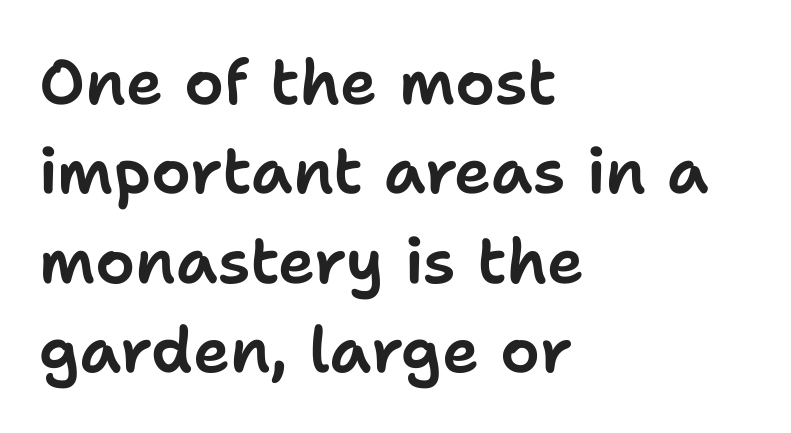
The image shows 63 px sans-serif type, upright; set left-aligned, normal line spacing (1.42x), normal letter spacing, not underlined; low stroke contrast and a medium x-height.
